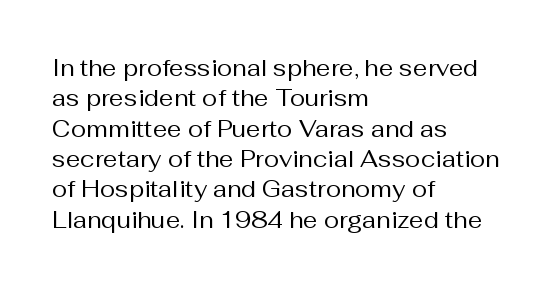
The space directly below the letters is spotless. Caption: standard tracking, unaltered. Vertically, the passage feels balanced, rows spaced as you'd expect. Does the lettering tilt? It doesn't — this is upright.
